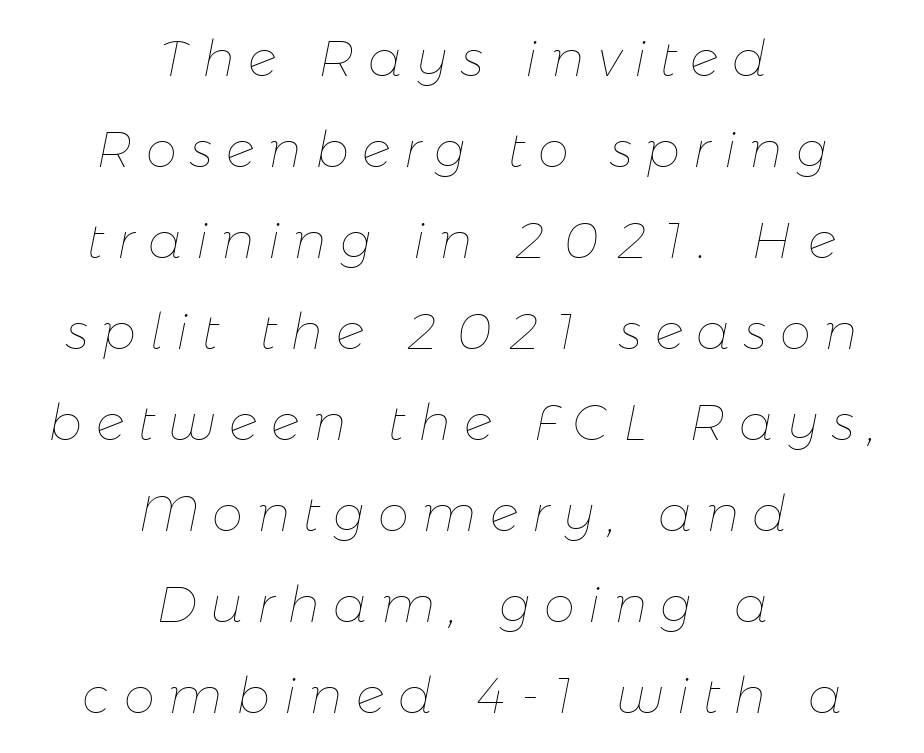
Q: Is the text bold? A: No.
Q: Is the text italic (slanted)? A: Yes, it leans right by about 11 degrees.
Q: Is the text underlined? A: No.
Q: How is the paragraph aligned? A: Centered.
Q: Is the spacing between letters normal or unusually wide? A: Unusually wide.
Q: Width (condensed, normal, or wide)? A: Normal.
Q: Stroke contrast? A: Low.
Q: x-height? A: Medium.
Q: Monospaced? A: No.
